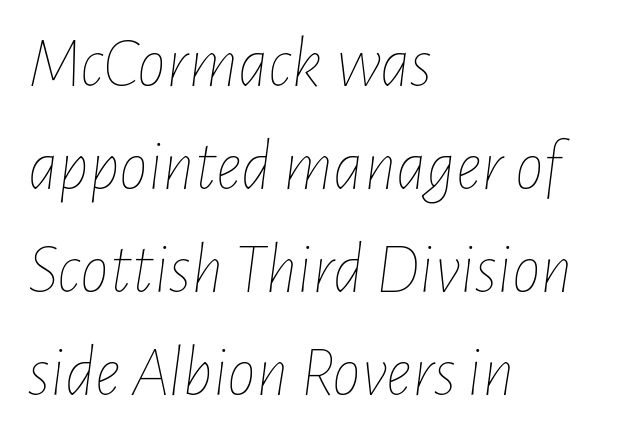
A typesetter would mark this as italic. Characters follow at the spacing the type designer built in. Rows of type keep a routine distance in the vertical direction. Note the varied advance widths — an 'i' is clearly narrower than an 'm'.
